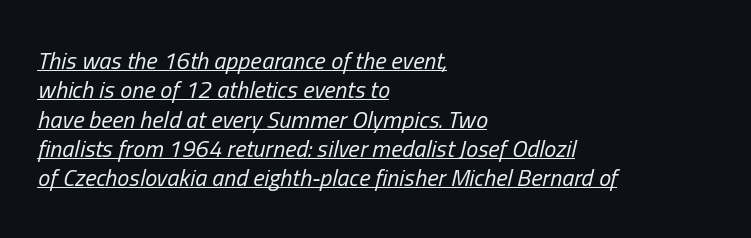
All the whitespace from short lines collects on the right. The letters look calm and open, with moderate or lighter stems. This is oblique type, the kind used for emphasis or titles. Compared with typical body copy, the letter spacing here is the same. The words here are underlined.
